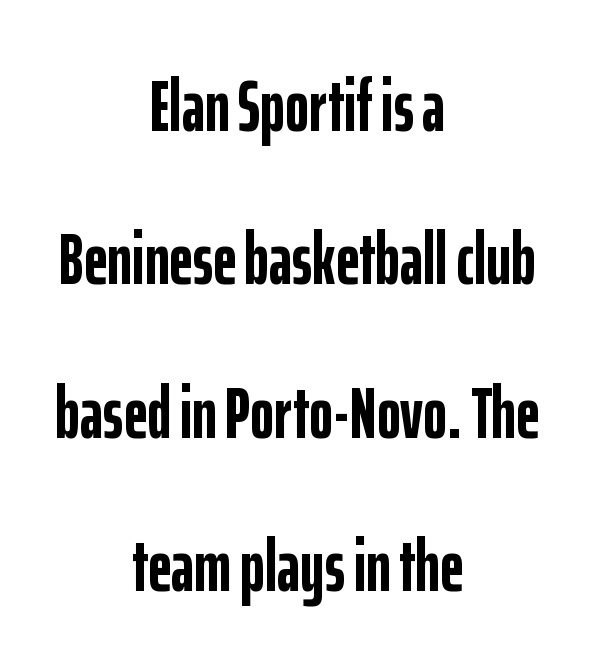
Every stem runs plumb, perpendicular to the baseline. Spacing verdict: proportional, widths tailored to each character. Descenders are the only things crossing below the line. Strokes here are thick enough to call this a true bold. Regarding serifs, this sample does without them. Neither beginnings nor endings align; midpoints do.
